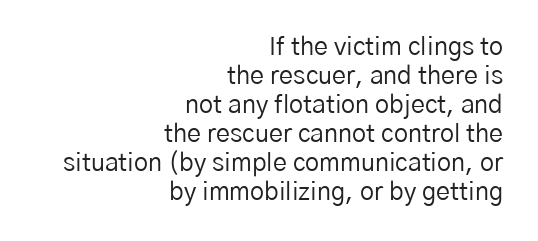
{"italic": "no", "bold": "no", "underline": "no", "align": "right", "line_spacing_ratio": 1.16, "letter_spacing": "normal", "letter_spacing_em": 0.0, "glyph_px": 25}
